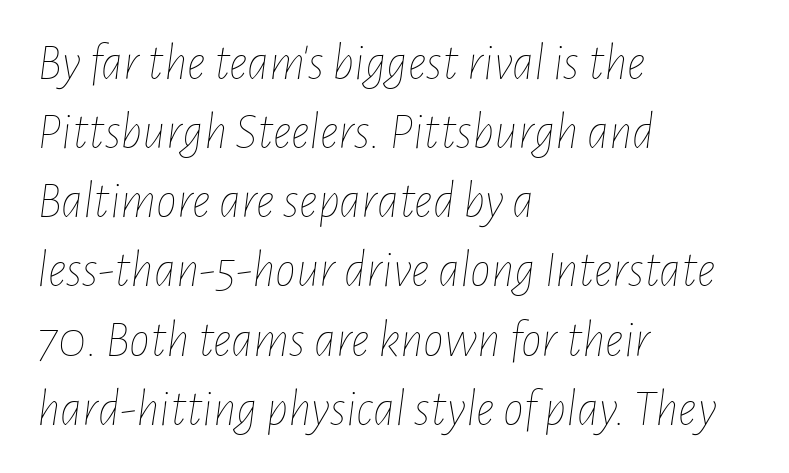
{"italic": "yes", "lean": "right", "slant_degrees": 7, "bold": "no", "weight": "thin", "width": "condensed", "stroke_contrast": "low", "x_height": "medium", "monospaced": "no", "underline": "no", "align": "left", "line_spacing": "normal", "line_spacing_ratio": 1.33, "letter_spacing": "normal", "letter_spacing_em": 0.0, "glyph_px": 52}
